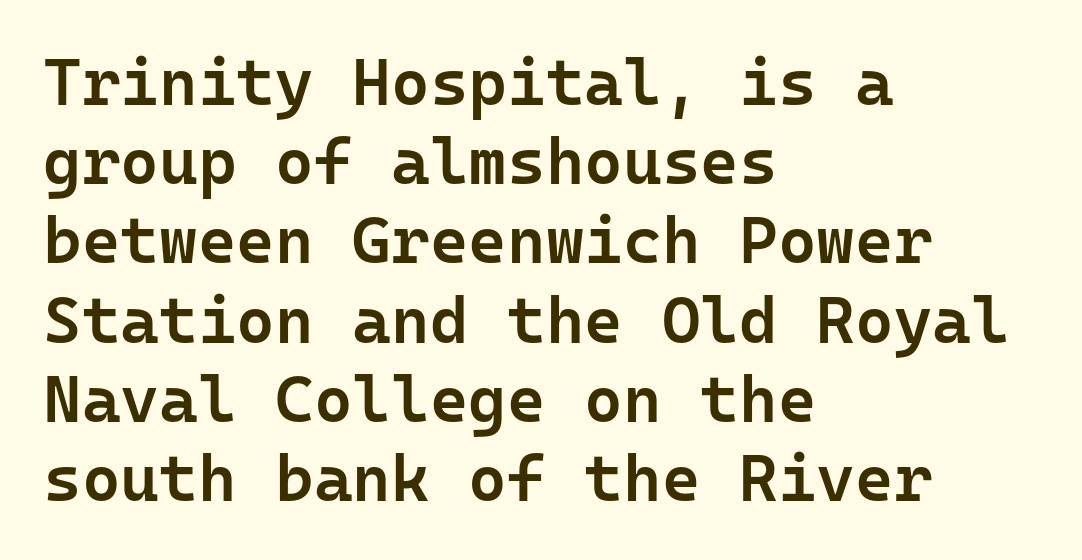
The image shows 66 px semibold sans-serif type, upright, monospaced; set left-aligned, line spacing 1.2x, normal letter spacing, not underlined; low stroke contrast and a medium x-height.
